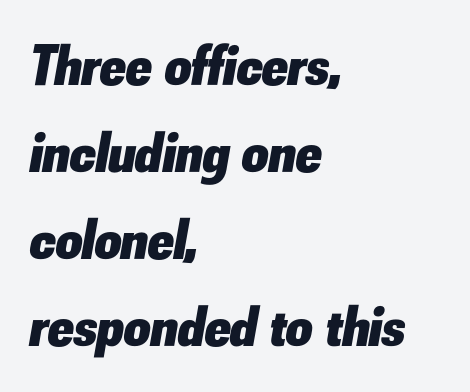
This sample uses an oblique cut, with every glyph tilted off the vertical. The letterforms sit shoulder to shoulder at normal distance. Rule under the text: the space is simply empty. Interline gaps are of average width in this sample.
